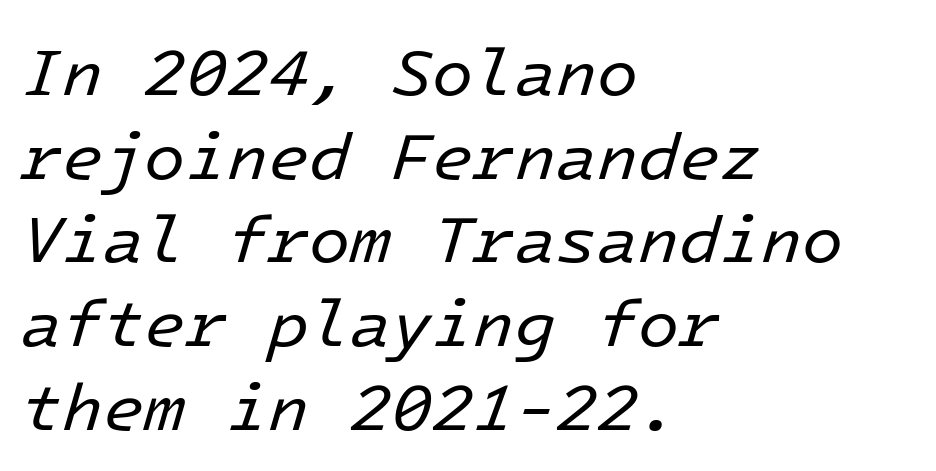
Q: Is the text bold? A: No.
Q: Is the text italic (slanted)? A: Yes, it leans right by about 16 degrees.
Q: Is the text underlined? A: No.
Q: How is the paragraph aligned? A: Left-aligned.
Q: Is the spacing between letters normal or unusually wide? A: Normal.
Q: Is the spacing between lines tight, normal or loose? A: Normal.
Q: Width (condensed, normal, or wide)? A: Normal.
Q: Stroke contrast? A: Low.
Q: x-height? A: Medium.
